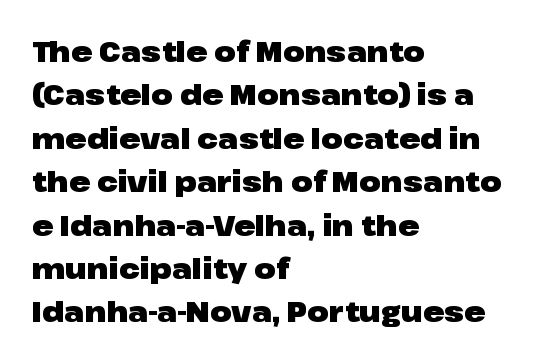
{"serif": "no", "italic": "no", "bold": "yes", "weight": "heavy", "width": "wide", "stroke_contrast": "low", "x_height": "medium", "monospaced": "no", "underline": "no", "align": "left", "line_spacing": "normal", "line_spacing_ratio": 1.55, "letter_spacing": "normal", "letter_spacing_em": 0.0, "glyph_px": 28}
